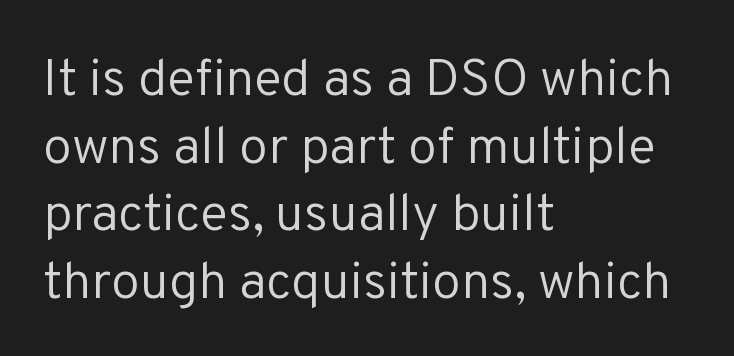
{"serif": "no", "italic": "no", "bold": "no", "weight": "regular", "width": "normal", "stroke_contrast": "low", "x_height": "medium", "monospaced": "no", "underline": "no", "align": "left", "line_spacing": "normal", "line_spacing_ratio": 1.3, "letter_spacing": "normal", "letter_spacing_em": 0.0, "glyph_px": 52}
